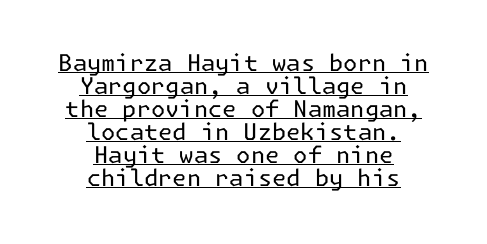
Q: Is the text bold? A: No.
Q: Is the text italic (slanted)? A: No, it is upright.
Q: Is the text underlined? A: Yes.
Q: How is the paragraph aligned? A: Centered.
Q: Is the spacing between letters normal or unusually wide? A: Normal.
Q: Is the spacing between lines tight, normal or loose? A: Tight.
